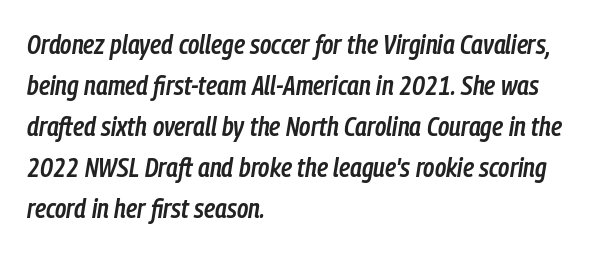
{"italic": "yes", "lean": "right", "slant_degrees": 9, "bold": "semi", "underline": "no", "align": "left", "line_spacing": "normal", "line_spacing_ratio": 1.52, "letter_spacing": "normal", "letter_spacing_em": 0.0, "glyph_px": 27}
